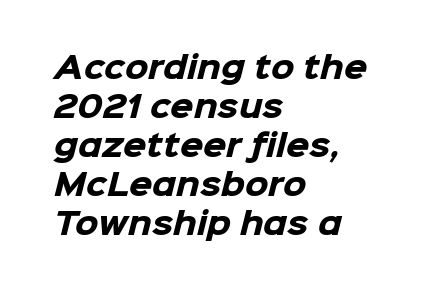
{"serif": "no", "bold": "yes", "weight": "heavy", "width": "normal", "stroke_contrast": "low", "x_height": "medium", "monospaced": "no", "underline": "no", "align": "left", "line_spacing": "normal", "line_spacing_ratio": 1.3, "letter_spacing": "normal", "letter_spacing_em": 0.0, "glyph_px": 30}
